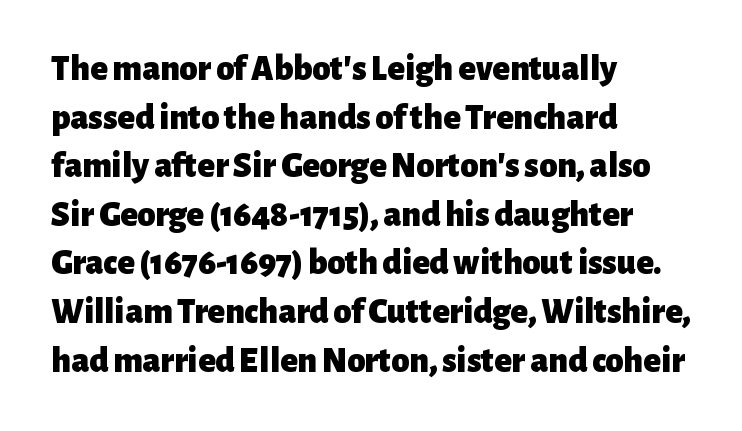
{"serif": "no", "italic": "no", "bold": "yes", "weight": "heavy", "width": "normal", "stroke_contrast": "low", "x_height": "medium", "monospaced": "no", "underline": "no", "align": "left", "line_spacing": "normal", "line_spacing_ratio": 1.35, "letter_spacing": "normal", "letter_spacing_em": 0.0, "glyph_px": 36}
